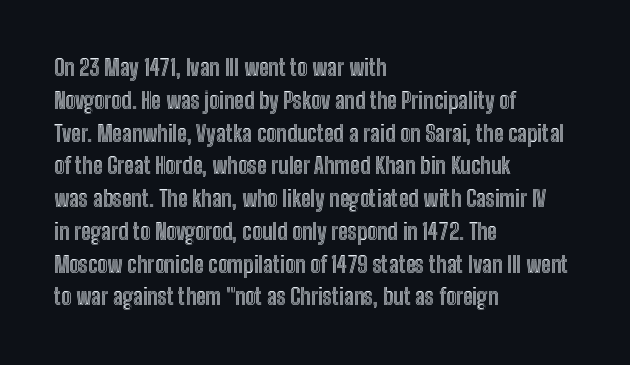
Q: Is the text italic (slanted)? A: No, it is upright.
Q: Is the text underlined? A: No.
Q: How is the paragraph aligned? A: Left-aligned.
Q: Is the spacing between letters normal or unusually wide? A: Normal.
Q: Is the spacing between lines tight, normal or loose? A: Normal.
